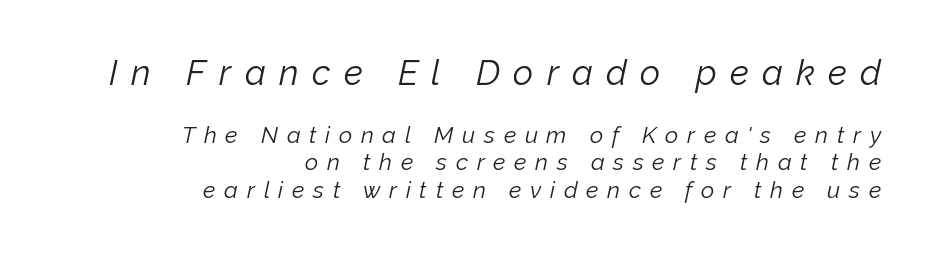
{"italic": "yes", "lean": "right", "slant_degrees": 12, "bold": "no", "weight": "light", "width": "normal", "stroke_contrast": "low", "x_height": "medium", "monospaced": "no", "underline": "no", "align": "right", "line_spacing_ratio": 1.18, "letter_spacing": "wide", "letter_spacing_em": 0.38, "larger_block": "first", "size_ratio": 1.52, "glyph_px": 35}
